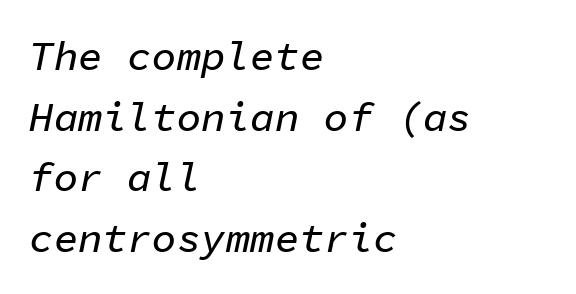
{"italic": "yes", "lean": "right", "slant_degrees": 11, "width": "normal", "stroke_contrast": "low", "x_height": "medium", "monospaced": "yes", "underline": "no", "align": "left", "line_spacing": "normal", "line_spacing_ratio": 1.48, "letter_spacing": "normal", "letter_spacing_em": 0.0, "glyph_px": 41}
